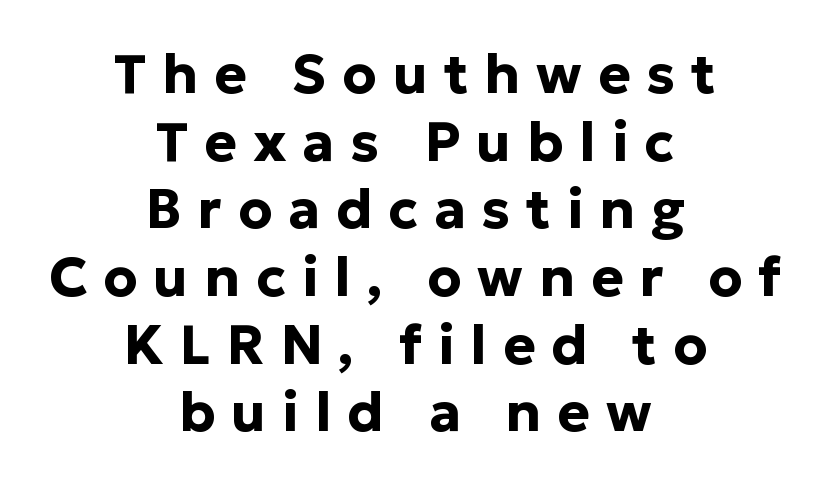
{"serif": "no", "italic": "no", "bold": "yes", "weight": "bold", "width": "normal", "stroke_contrast": "low", "x_height": "medium", "monospaced": "no", "underline": "no", "align": "center", "line_spacing_ratio": 1.23, "letter_spacing": "wide", "letter_spacing_em": 0.29, "glyph_px": 55}
